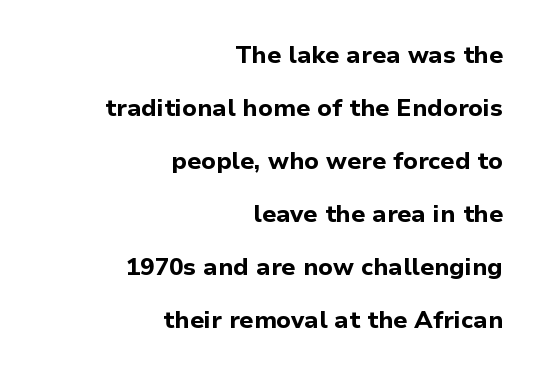
{"italic": "no", "bold": "yes", "underline": "no", "align": "right", "line_spacing": "loose", "line_spacing_ratio": 2.21, "letter_spacing": "normal", "letter_spacing_em": 0.0, "glyph_px": 24}
